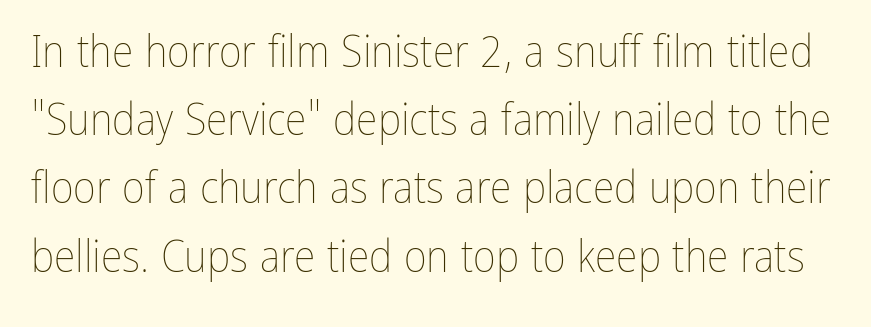
{"italic": "no", "bold": "no", "weight": "thin", "width": "condensed", "stroke_contrast": "low", "x_height": "medium", "monospaced": "no", "underline": "no", "line_spacing": "normal", "line_spacing_ratio": 1.55, "letter_spacing": "normal", "letter_spacing_em": 0.0, "glyph_px": 44}
